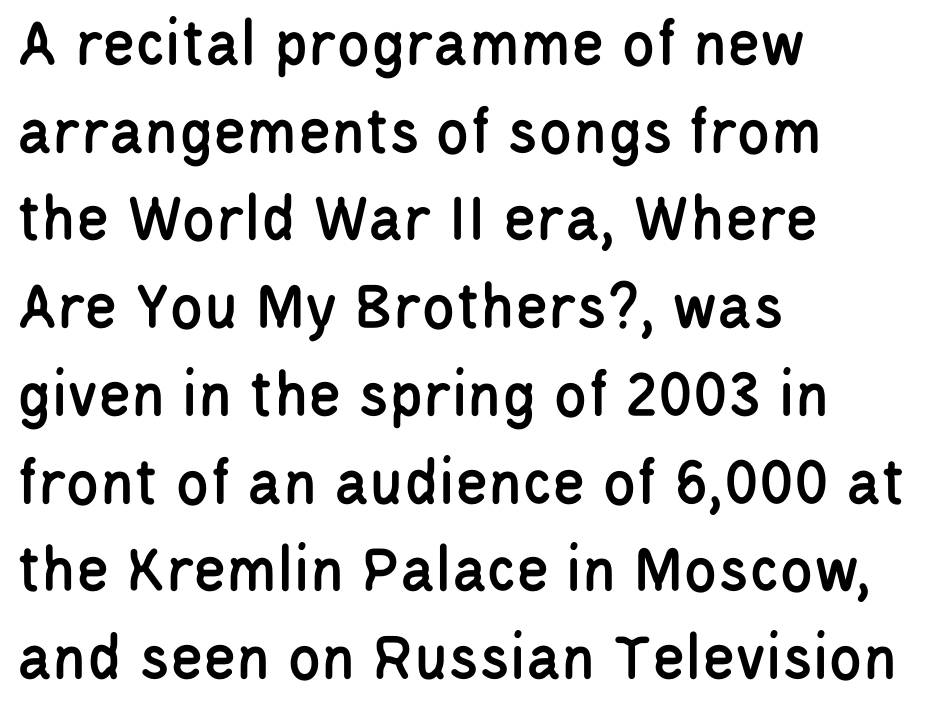
Q: Is the text italic (slanted)? A: No, it is upright.
Q: Is the typeface a serif or a sans-serif typeface? A: Sans-serif.
Q: Is the text underlined? A: No.
Q: How is the paragraph aligned? A: Left-aligned.
Q: Is the spacing between letters normal or unusually wide? A: Normal.
Q: Is the spacing between lines tight, normal or loose? A: Normal.
Q: Width (condensed, normal, or wide)? A: Condensed.
Q: Stroke contrast? A: Low.
Q: x-height? A: Large.
Q: Monospaced? A: No.
